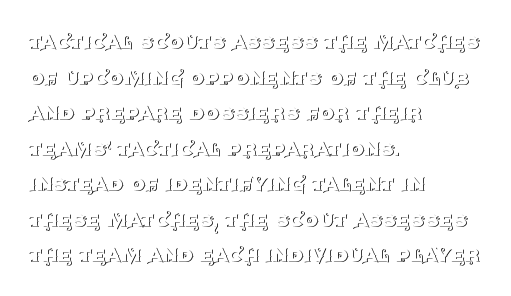
No italicization has been applied; the sample stays upright. Each line starts at the same left margin while the right side varies. Weight: regular or lighter. Compared with typical paragraphs, the rows here are spaced about the same. No extra tracking has been applied to these lines. Any mark beneath the type? The region is blank.
